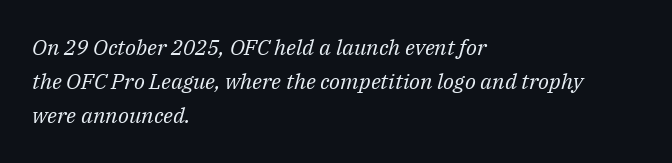
The image shows 22 px text type, italic (leaning right); set left-aligned, normal line spacing (1.55x), normal letter spacing, not underlined.
